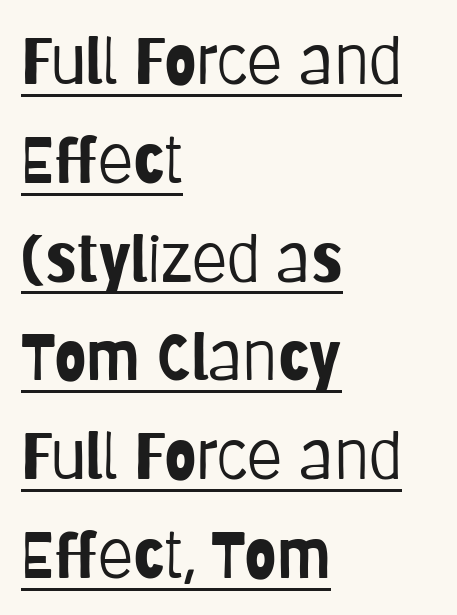
Q: Is the text bold? A: No.
Q: Is the text italic (slanted)? A: No, it is upright.
Q: Is the typeface a serif or a sans-serif typeface? A: Sans-serif.
Q: Is the text underlined? A: Yes.
Q: How is the paragraph aligned? A: Left-aligned.
Q: Is the spacing between letters normal or unusually wide? A: Normal.
Q: Is the spacing between lines tight, normal or loose? A: Normal.
Q: Width (condensed, normal, or wide)? A: Condensed.
Q: Stroke contrast? A: Low.
Q: x-height? A: Large.
Q: Monospaced? A: No.
